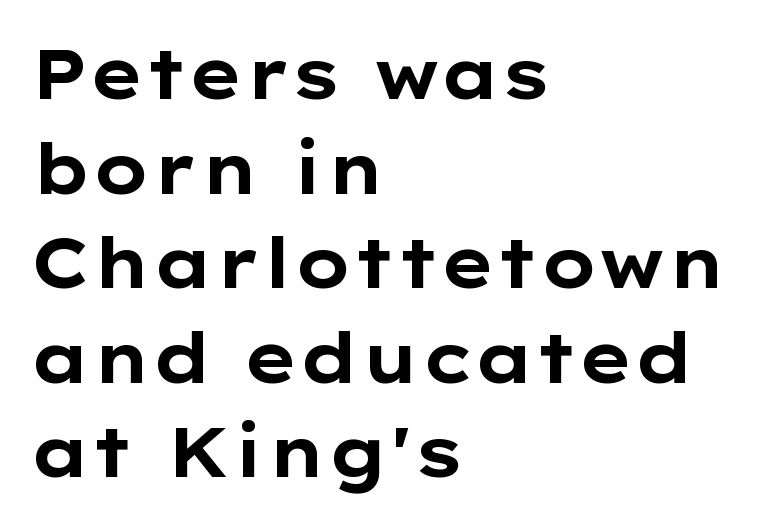
Unmarked baselines from the first word to the last. Line beginnings align vertically; line endings do not. Regular leading. I'd call this a sans setting — the letters go barefoot. Between one letter and the next there's only the usual sliver of space. Looks like regular typesetting: each glyph gets only the width it needs.
